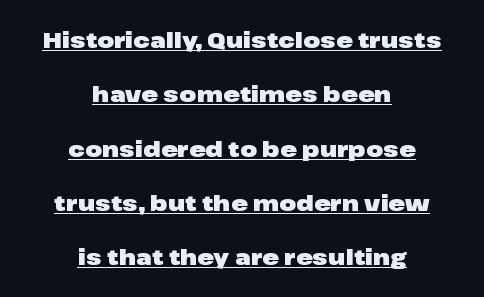
Vertically, the passage feels expansive, rows floating well apart. When letters stand straight like this, we call the style roman or upright. A typesetter would call this zero additional tracking. Typesetter's note: full bold, strokes at maximum text heaviness. Neither beginnings nor endings align; midpoints do. Emphasis is given by a line drawn under the lettering.
